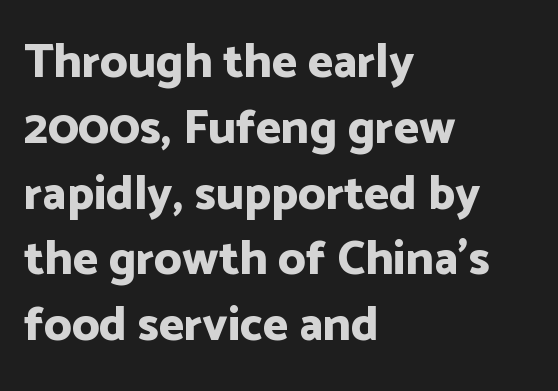
The image shows 48 px bold sans-serif type, upright; set left-aligned, normal line spacing (1.37x), normal letter spacing, not underlined; low stroke contrast and a medium x-height.
